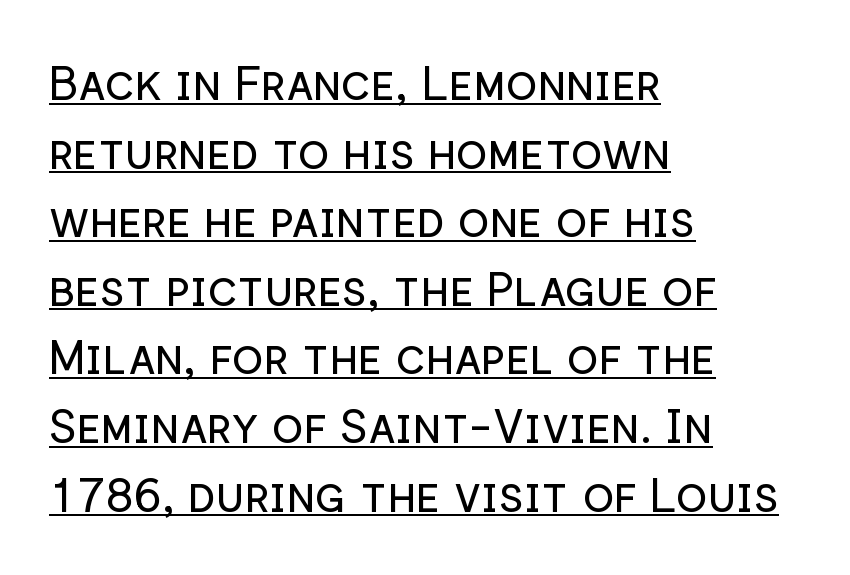
The face used here is proportionally spaced, like ordinary book or web type. The designer went with a sans here, leaving each stem footless. One glance says typical: line gaps are just what's usual. Casual observation: everything's shoved over to the left. Short note: letters normally spaced.
